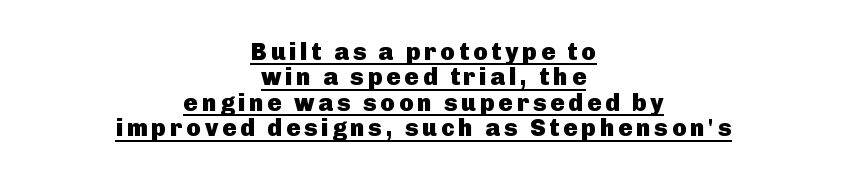
Q: Is the text bold? A: Yes.
Q: Is the text italic (slanted)? A: No, it is upright.
Q: Is the text underlined? A: Yes.
Q: How is the paragraph aligned? A: Centered.
Q: Is the spacing between lines tight, normal or loose? A: Tight.
